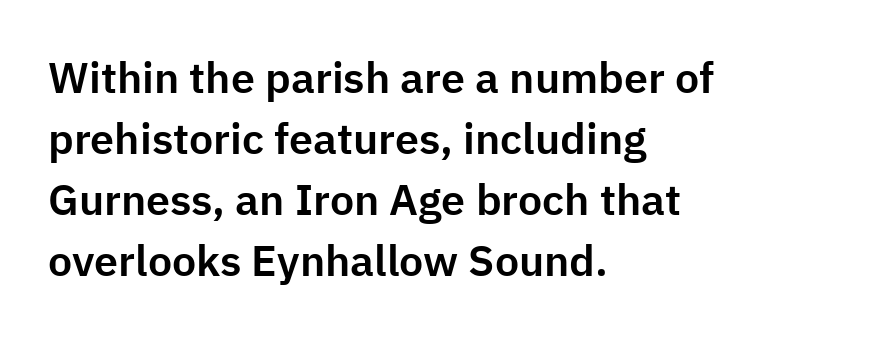
Q: Is the text italic (slanted)? A: No, it is upright.
Q: Is the typeface a serif or a sans-serif typeface? A: Sans-serif.
Q: Is the text underlined? A: No.
Q: How is the paragraph aligned? A: Left-aligned.
Q: Is the spacing between letters normal or unusually wide? A: Normal.
Q: Is the spacing between lines tight, normal or loose? A: Normal.
Q: Width (condensed, normal, or wide)? A: Normal.
Q: Stroke contrast? A: Low.
Q: x-height? A: Medium.
Q: Monospaced? A: No.
